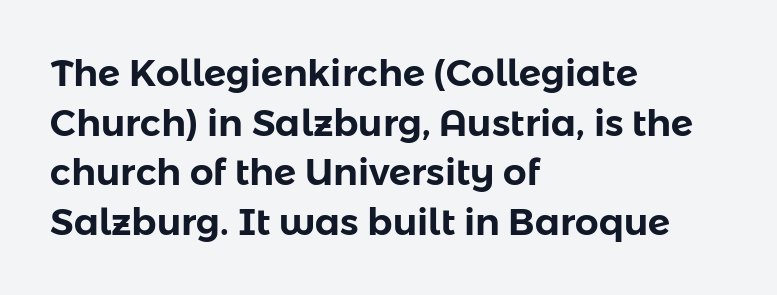
The image shows 37 px sans-serif type, upright; set left-aligned, normal line spacing (1.34x), normal letter spacing, not underlined; low stroke contrast and a medium x-height.
